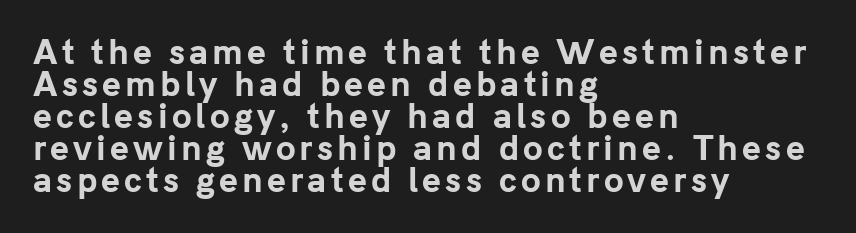
Serifs: no, the terminals of the letterforms are clean. The designer dialed line spacing down below the default. Which margin do the lines hug? The left one — the right edge is uneven. The characters look thick and weighty, a clear bold. Posture: vertical. A clean baseline with only descenders dipping below it.
